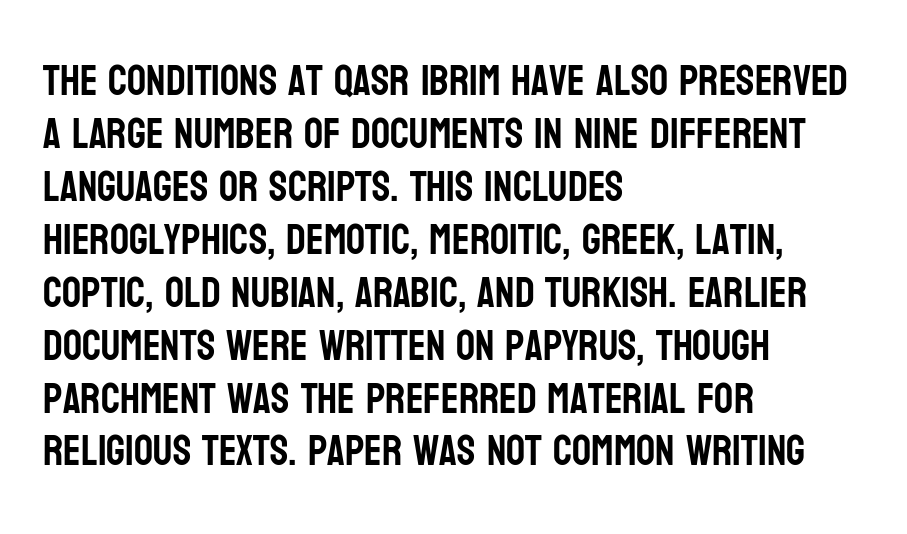
The image shows 42 px condensed sans-serif type, upright; set left-aligned, normal line spacing (1.26x), normal letter spacing, not underlined; low stroke contrast and a large x-height.
